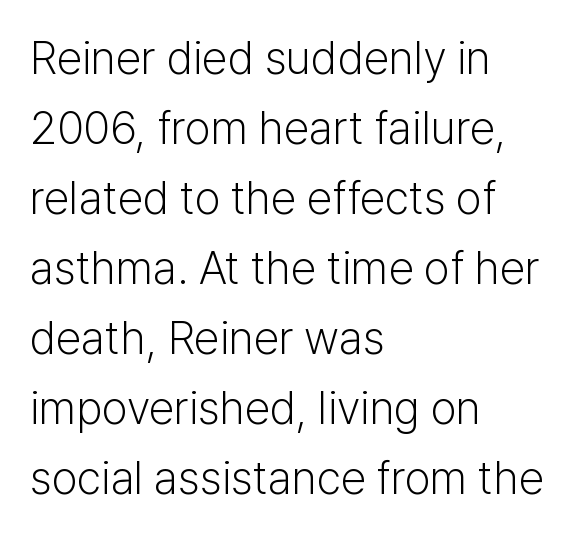
The letterforms sit at book weight or below. One glance says typical: line gaps are just what's usual. Glance below the letters and you will spot only blank space. Italic: no, the glyphs are upright roman.
